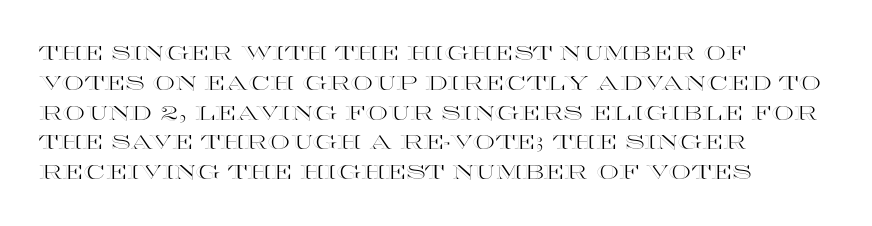
Q: Is the text italic (slanted)? A: No, it is upright.
Q: Is the text underlined? A: No.
Q: How is the paragraph aligned? A: Left-aligned.
Q: Is the spacing between letters normal or unusually wide? A: Normal.
Q: Is the spacing between lines tight, normal or loose? A: Normal.
